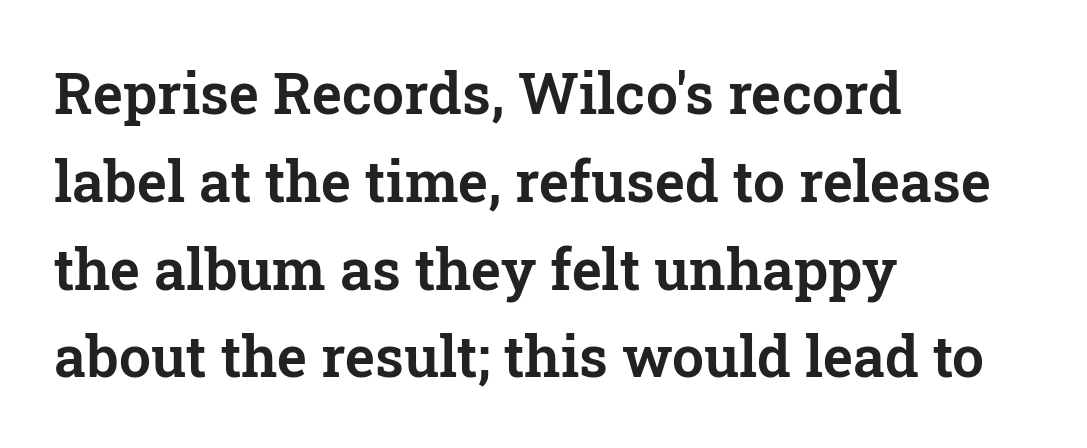
Italic: no, the glyphs are upright roman. The passage shown is typeset with a serif family. The lines in this sample share a left origin and differ only in where they stop. Think of a printed novel: that variable character pitch is what you see here.
